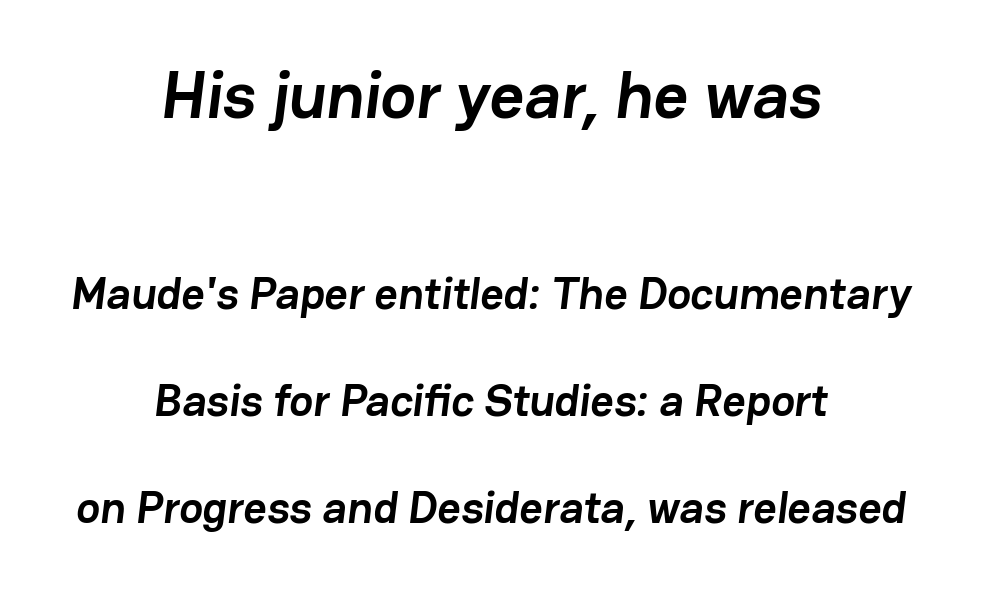
Q: Is the text bold? A: Yes.
Q: Is the typeface a serif or a sans-serif typeface? A: Sans-serif.
Q: Is the text underlined? A: No.
Q: How is the paragraph aligned? A: Centered.
Q: Is the spacing between letters normal or unusually wide? A: Normal.
Q: Is the spacing between lines tight, normal or loose? A: Loose.
Q: Which block of text is set in a larger size, the first (top) or the second (bottom)? A: The first (top) one.
Q: Width (condensed, normal, or wide)? A: Normal.
Q: Stroke contrast? A: Low.
Q: x-height? A: Medium.
Q: Monospaced? A: No.
